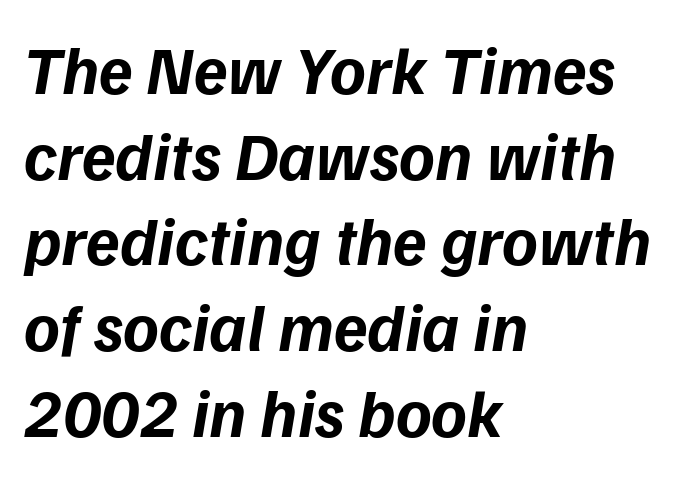
One-word summary of the alignment: left. Letters rest on an invisible, unmarked baseline. Compared with typical body copy, the letter spacing here is the same. Emphasis-style slanted type is in use. A full-strength bold gives these letters their thick strokes. The passage shown is typed in a proportional face where columns would drift.
